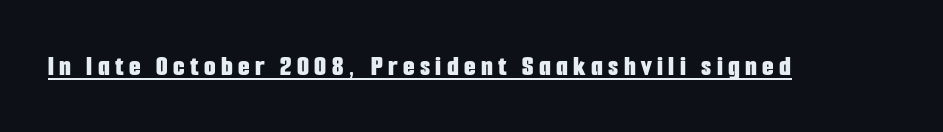
The image shows 30 px bold, condensed sans-serif type, upright; set underlined; low stroke contrast and a medium x-height.
